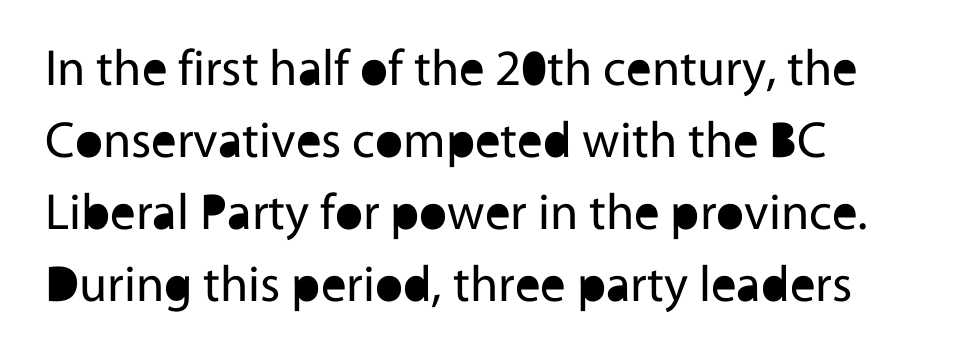
{"serif": "no", "italic": "no", "bold": "no", "weight": "regular", "width": "normal", "x_height": "medium", "monospaced": "no", "underline": "no", "align": "left", "line_spacing": "normal", "line_spacing_ratio": 1.41, "letter_spacing": "normal", "letter_spacing_em": 0.0, "glyph_px": 51}
